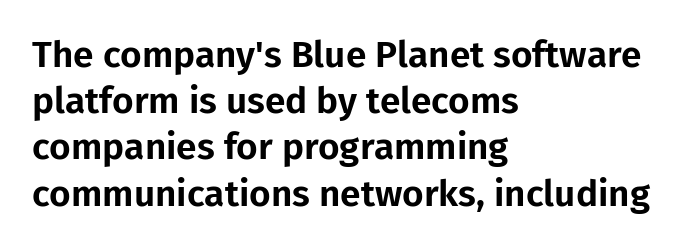
{"serif": "no", "italic": "no", "width": "normal", "stroke_contrast": "low", "x_height": "medium", "monospaced": "no", "underline": "no", "align": "left", "line_spacing": "normal", "line_spacing_ratio": 1.25, "letter_spacing": "normal", "letter_spacing_em": 0.0, "glyph_px": 37}
